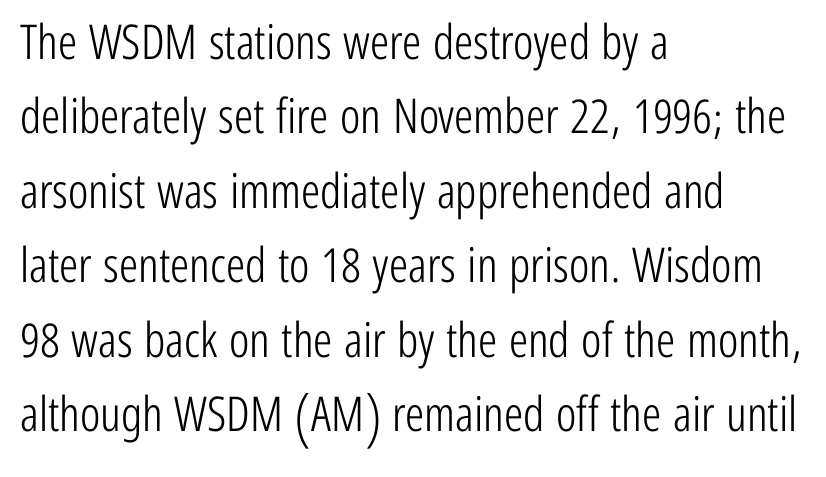
Q: Is the text bold? A: No.
Q: Is the text italic (slanted)? A: No, it is upright.
Q: Is the typeface a serif or a sans-serif typeface? A: Sans-serif.
Q: Is the text underlined? A: No.
Q: How is the paragraph aligned? A: Left-aligned.
Q: Is the spacing between letters normal or unusually wide? A: Normal.
Q: Is the spacing between lines tight, normal or loose? A: Normal.
Q: Width (condensed, normal, or wide)? A: Condensed.
Q: Stroke contrast? A: Low.
Q: x-height? A: Medium.
Q: Monospaced? A: No.
